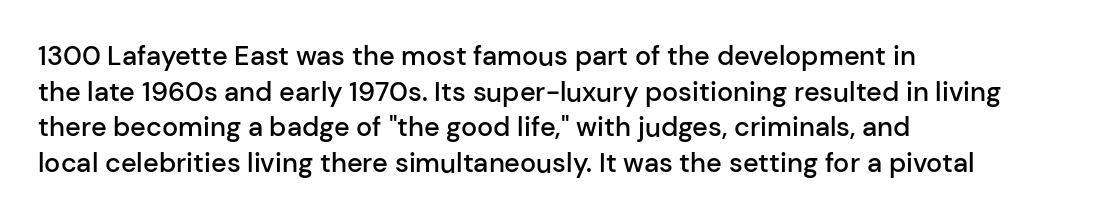
Compared with an ordinary text face, these strokes are moderately heavier — a semibold. The type sits square on the baseline with zero lean. The letters sit at their default tracking, neither squeezed nor spread. A normal amount of white space separates one row of letters from the next.
